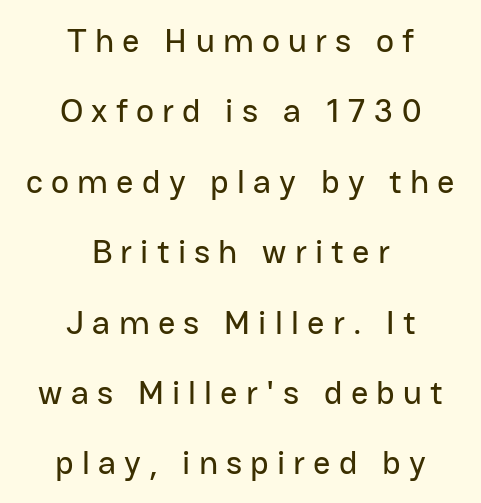
Q: Is the text italic (slanted)? A: No, it is upright.
Q: Is the typeface a serif or a sans-serif typeface? A: Sans-serif.
Q: Is the text underlined? A: No.
Q: How is the paragraph aligned? A: Centered.
Q: Is the spacing between letters normal or unusually wide? A: Unusually wide.
Q: Is the spacing between lines tight, normal or loose? A: Loose.
Q: Width (condensed, normal, or wide)? A: Normal.
Q: Stroke contrast? A: Low.
Q: x-height? A: Medium.
Q: Monospaced? A: No.
